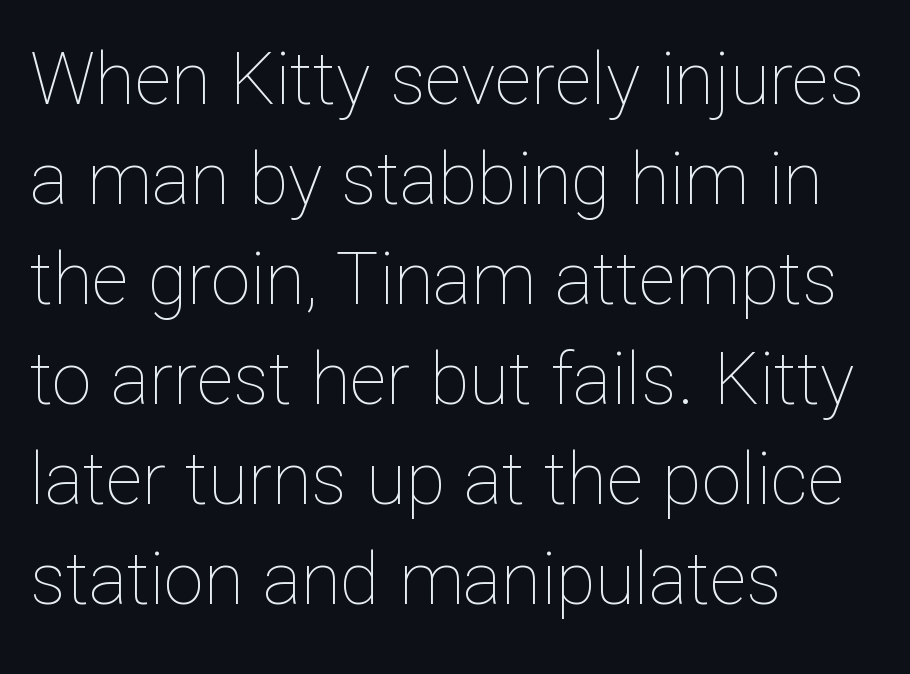
{"italic": "no", "bold": "no", "weight": "thin", "width": "normal", "stroke_contrast": "low", "x_height": "medium", "monospaced": "no", "underline": "no", "align": "left", "line_spacing": "normal", "line_spacing_ratio": 1.39, "letter_spacing": "normal", "letter_spacing_em": 0.0, "glyph_px": 72}
